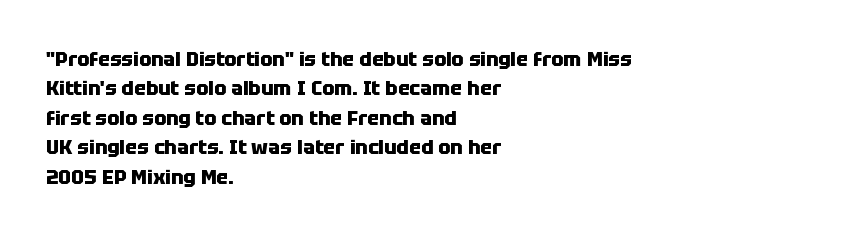
Q: Is the text bold? A: Yes.
Q: Is the text italic (slanted)? A: No, it is upright.
Q: Is the text underlined? A: No.
Q: How is the paragraph aligned? A: Left-aligned.
Q: Is the spacing between letters normal or unusually wide? A: Normal.
Q: Is the spacing between lines tight, normal or loose? A: Normal.
